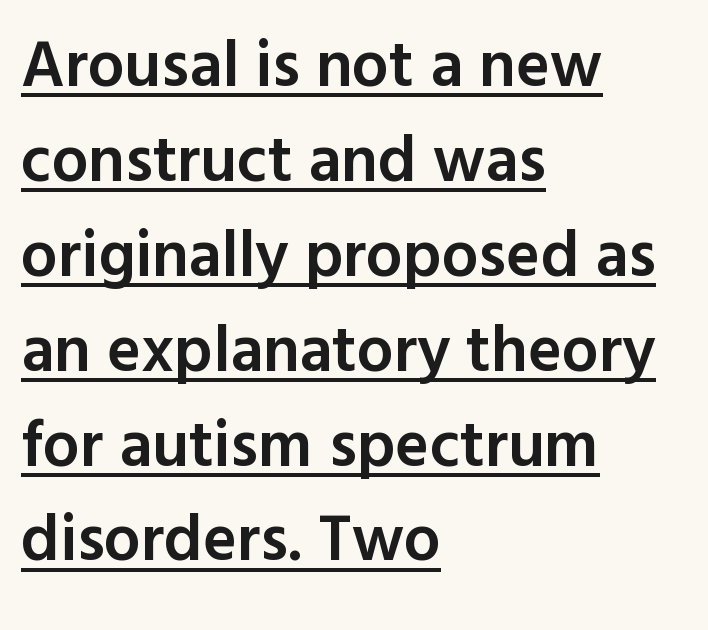
{"serif": "no", "italic": "no", "bold": "semi", "weight": "semibold", "width": "normal", "x_height": "medium", "monospaced": "no", "underline": "yes", "align": "left", "line_spacing": "normal", "line_spacing_ratio": 1.46, "letter_spacing": "normal", "letter_spacing_em": 0.0, "glyph_px": 65}
